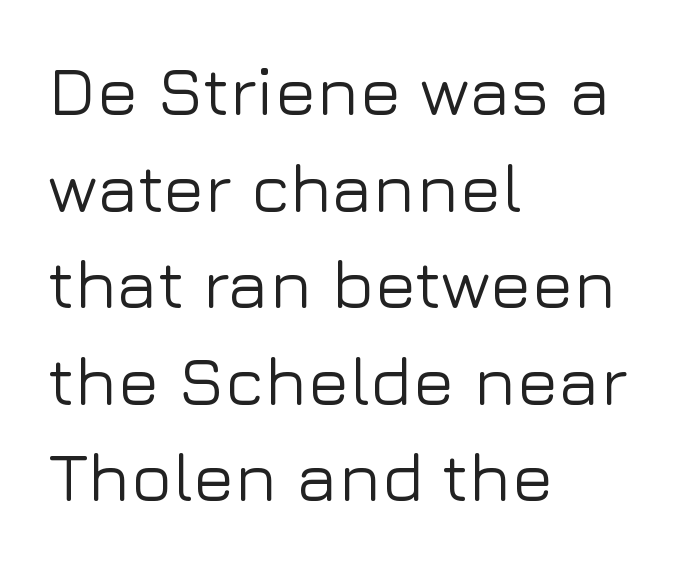
The image shows 69 px sans-serif type, upright; set left-aligned, normal line spacing (1.4x), normal letter spacing, not underlined; low stroke contrast and a medium x-height.
